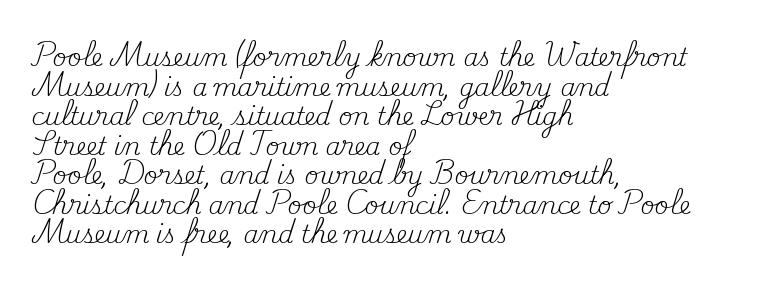
The image shows 24 px text type; set left-aligned, line spacing 1.23x, normal letter spacing, not underlined.
